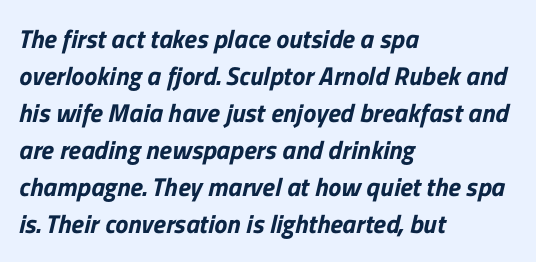
Honestly, the row spacing looks completely unremarkable. Every row of glyphs begins at an identical x-position on the left. The strip under each line holds only bare page. Here the glyphs are tracked normally, forming tight word shapes.
